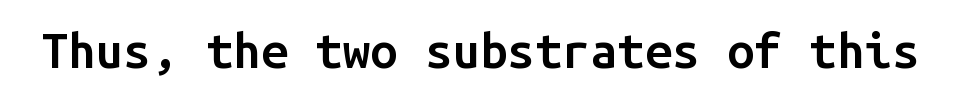
Q: Is the text bold? A: Semi-bold.
Q: Is the text italic (slanted)? A: No, it is upright.
Q: Is the typeface a serif or a sans-serif typeface? A: Sans-serif.
Q: Is the text underlined? A: No.
Q: Is the spacing between letters normal or unusually wide? A: Normal.
Q: Width (condensed, normal, or wide)? A: Normal.
Q: Stroke contrast? A: Low.
Q: x-height? A: Medium.
Q: Monospaced? A: Yes.
